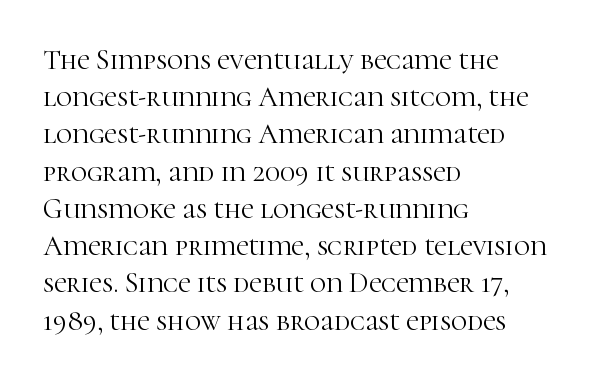
Q: Is the text bold? A: No.
Q: Is the text italic (slanted)? A: No, it is upright.
Q: Is the typeface a serif or a sans-serif typeface? A: Serif.
Q: Is the text underlined? A: No.
Q: How is the paragraph aligned? A: Left-aligned.
Q: Is the spacing between letters normal or unusually wide? A: Normal.
Q: Is the spacing between lines tight, normal or loose? A: Normal.
Q: Width (condensed, normal, or wide)? A: Normal.
Q: Stroke contrast? A: High.
Q: x-height? A: Medium.
Q: Monospaced? A: No.
